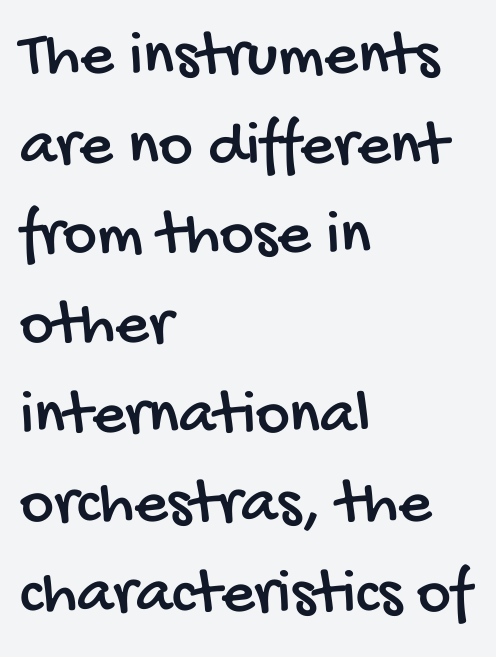
{"serif": "no", "width": "condensed", "stroke_contrast": "low", "x_height": "large", "monospaced": "no", "underline": "no", "align": "left", "line_spacing": "normal", "line_spacing_ratio": 1.38, "letter_spacing": "normal", "letter_spacing_em": 0.0, "glyph_px": 65}
